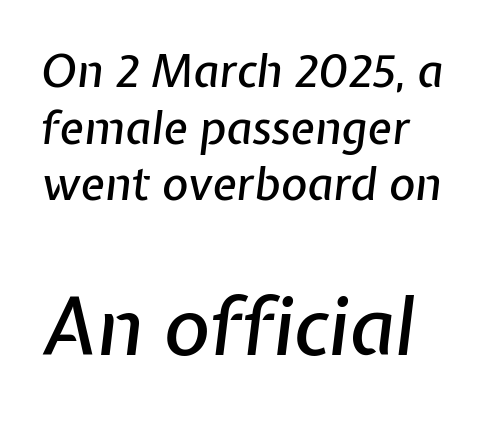
Q: Is the text italic (slanted)? A: Yes, it leans right by about 7 degrees.
Q: Is the text underlined? A: No.
Q: Is the spacing between letters normal or unusually wide? A: Normal.
Q: Is the spacing between lines tight, normal or loose? A: Normal.
Q: Which block of text is set in a larger size, the first (top) or the second (bottom)? A: The second (bottom) one.
Q: Width (condensed, normal, or wide)? A: Normal.
Q: Stroke contrast? A: Low.
Q: x-height? A: Medium.
Q: Monospaced? A: No.
